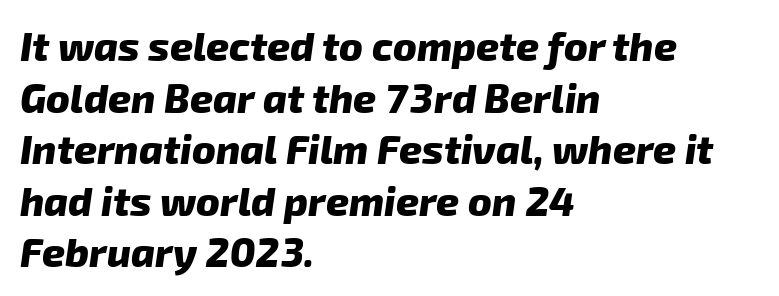
The image shows 40 px heavy sans-serif type; set left-aligned, normal line spacing (1.29x), normal letter spacing, not underlined; low stroke contrast and a medium x-height.
